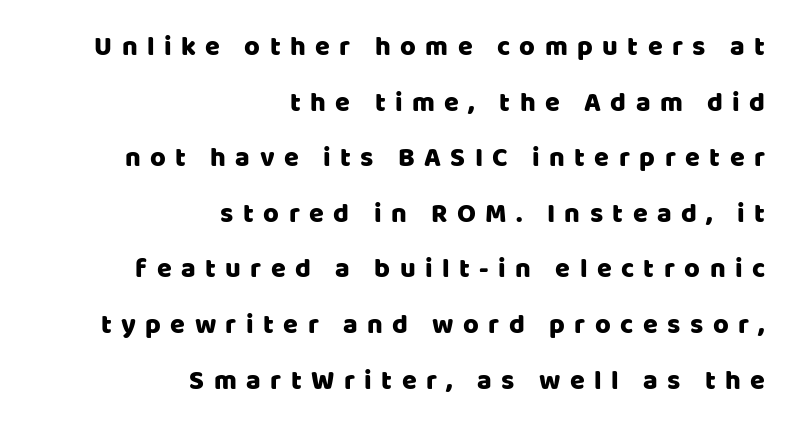
Q: Is the text italic (slanted)? A: No, it is upright.
Q: Is the text underlined? A: No.
Q: How is the paragraph aligned? A: Right-aligned.
Q: Is the spacing between letters normal or unusually wide? A: Unusually wide.
Q: Is the spacing between lines tight, normal or loose? A: Loose.
